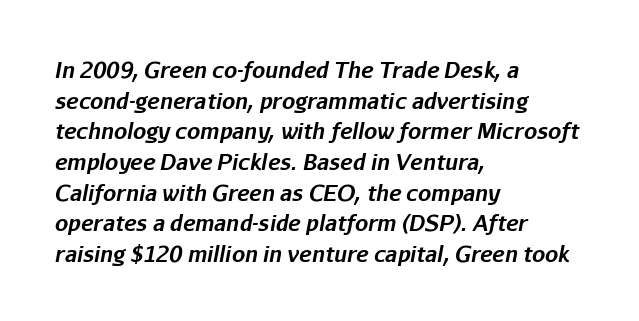
Q: Is the text bold? A: Yes.
Q: Is the text italic (slanted)? A: Yes, it leans right by about 11 degrees.
Q: Is the text underlined? A: No.
Q: How is the paragraph aligned? A: Left-aligned.
Q: Is the spacing between letters normal or unusually wide? A: Normal.
Q: Is the spacing between lines tight, normal or loose? A: Normal.
